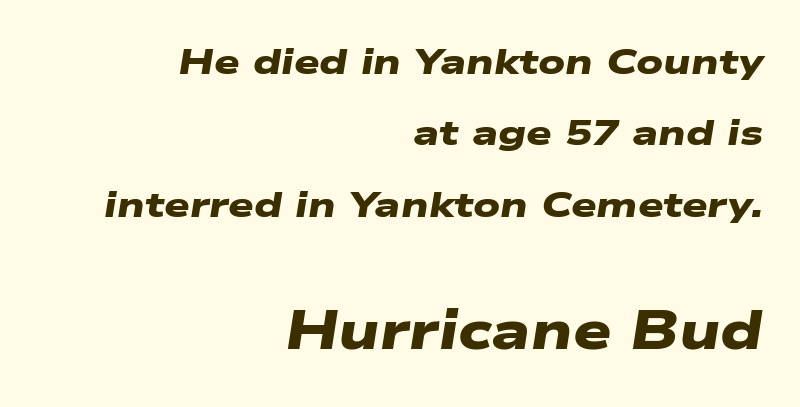
{"serif": "no", "bold": "yes", "weight": "heavy", "width": "wide", "stroke_contrast": "low", "x_height": "medium", "monospaced": "no", "underline": "no", "align": "right", "line_spacing": "loose", "line_spacing_ratio": 1.98, "letter_spacing": "normal", "letter_spacing_em": 0.0, "larger_block": "second", "size_ratio": 1.5, "glyph_px": 54}
